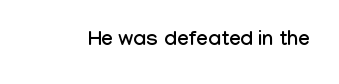
Every character sits straight up, as roman type does. The string is rendered with underlining switched off. Students, note that the glyphs here touch the page at normal intervals.
